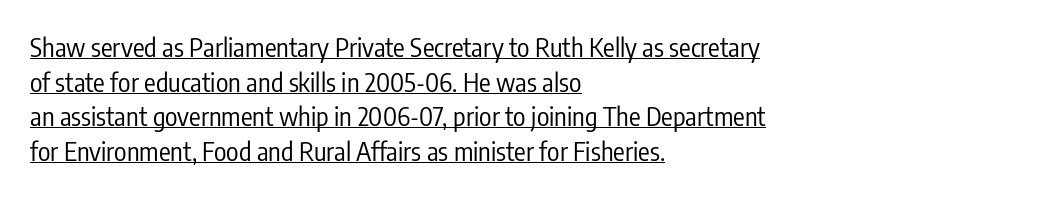
The image shows 26 px text type, upright; set left-aligned, normal line spacing (1.33x), normal letter spacing, underlined.
